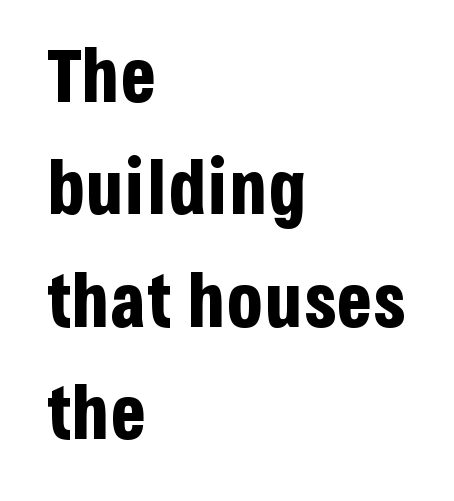
In terms of weight, the rendering is a true, heavy bold. Vertical strokes here are truly vertical. This sample is left-justified, so line endings fall wherever the words run out. Lines of text with bare space underneath. Default kerning and tracking; the words read as compact shapes. The leading is moderate, giving the passage an even texture.
